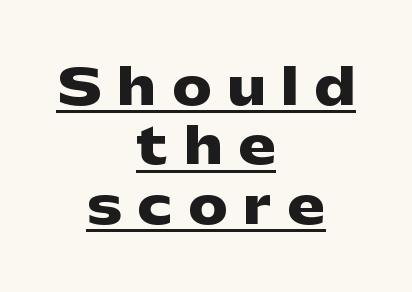
The image shows 49 px heavy, wide sans-serif type, upright; set centered, line spacing 1.21x, unusually wide letter spacing (+0.34 em), underlined; low stroke contrast and a medium x-height.
